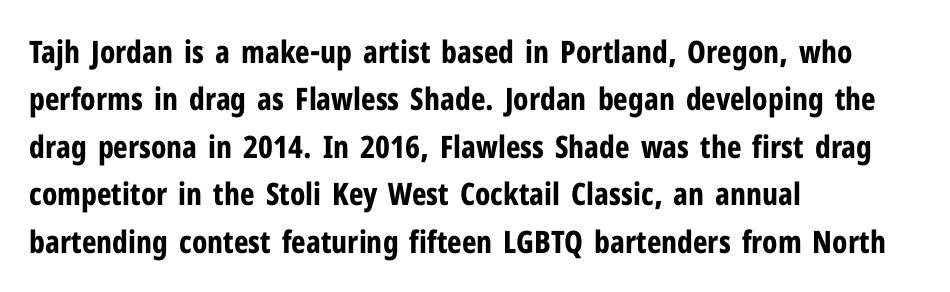
{"serif": "no", "italic": "no", "bold": "yes", "weight": "bold", "width": "condensed", "stroke_contrast": "low", "x_height": "medium", "monospaced": "no", "underline": "no", "align": "left", "line_spacing": "normal", "line_spacing_ratio": 1.53, "letter_spacing": "normal", "letter_spacing_em": 0.0, "glyph_px": 31}
